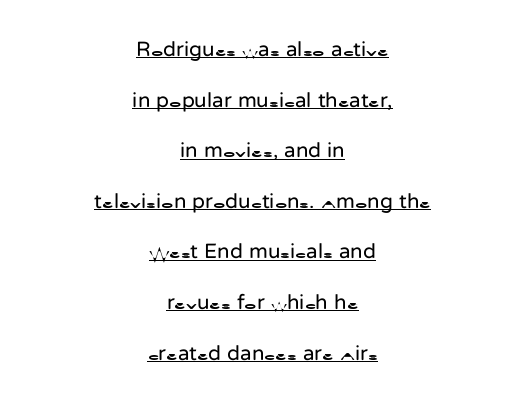
How would I describe the line gaps? Wide and relaxed. Is there any slant? The stems are plumb. Words appear dense and cohesive because spacing is normal. A student would call this center alignment; a typographer would say set centered.
